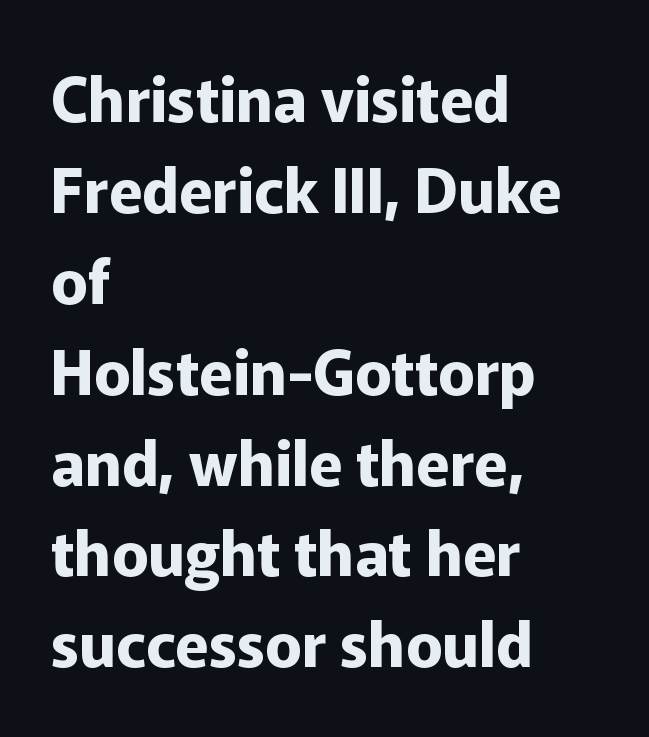
{"serif": "no", "italic": "no", "bold": "yes", "weight": "bold", "width": "normal", "stroke_contrast": "low", "x_height": "medium", "monospaced": "no", "underline": "no", "align": "left", "line_spacing": "normal", "line_spacing_ratio": 1.49, "letter_spacing": "normal", "letter_spacing_em": 0.0, "glyph_px": 61}
